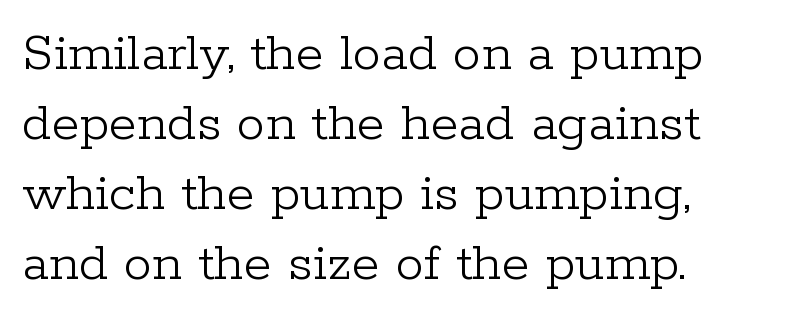
The image shows 57 px light serif type, upright; set left-aligned, line spacing 1.23x, normal letter spacing, not underlined; low stroke contrast and a medium x-height.
